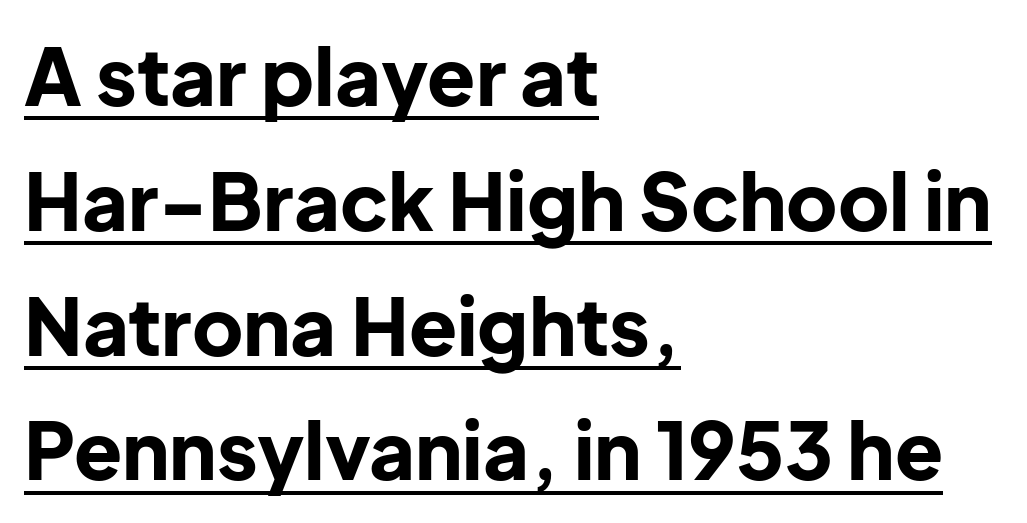
The image shows 79 px bold sans-serif type, upright; set left-aligned, normal line spacing (1.58x), normal letter spacing, underlined; low stroke contrast and a medium x-height.
